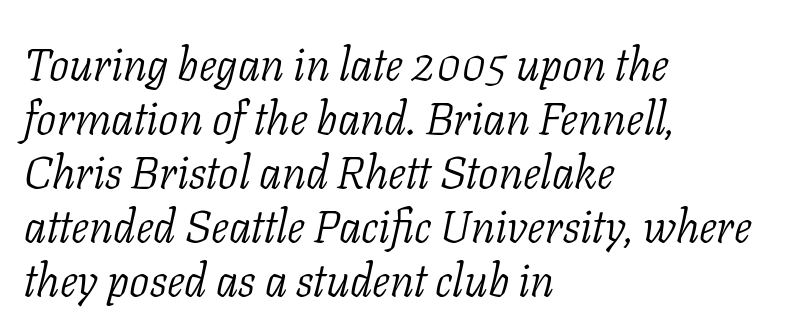
Q: Is the text bold? A: No.
Q: Is the text italic (slanted)? A: Yes, it leans right by about 11 degrees.
Q: Is the typeface a serif or a sans-serif typeface? A: Serif.
Q: Is the text underlined? A: No.
Q: How is the paragraph aligned? A: Left-aligned.
Q: Is the spacing between letters normal or unusually wide? A: Normal.
Q: Width (condensed, normal, or wide)? A: Normal.
Q: Stroke contrast? A: Low.
Q: x-height? A: Medium.
Q: Monospaced? A: No.
